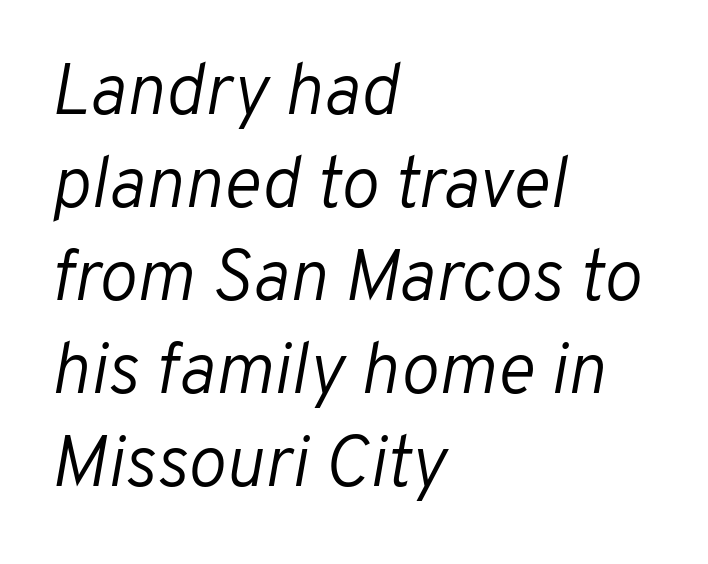
Q: Is the text bold? A: No.
Q: Is the text italic (slanted)? A: Yes, it leans right by about 10 degrees.
Q: Is the text underlined? A: No.
Q: How is the paragraph aligned? A: Left-aligned.
Q: Is the spacing between letters normal or unusually wide? A: Normal.
Q: Is the spacing between lines tight, normal or loose? A: Normal.
Q: Width (condensed, normal, or wide)? A: Normal.
Q: Stroke contrast? A: Low.
Q: x-height? A: Medium.
Q: Monospaced? A: No.
